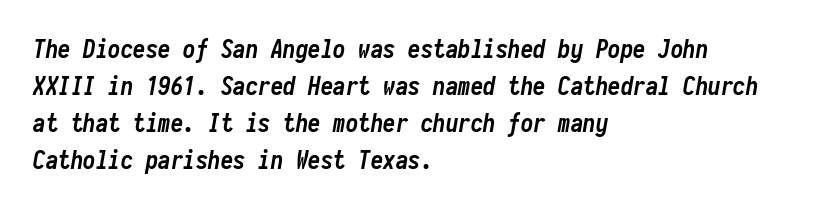
{"italic": "yes", "lean": "right", "slant_degrees": 10, "bold": "yes", "underline": "no", "align": "left", "line_spacing": "normal", "line_spacing_ratio": 1.48, "letter_spacing": "normal", "letter_spacing_em": 0.0, "glyph_px": 25}
